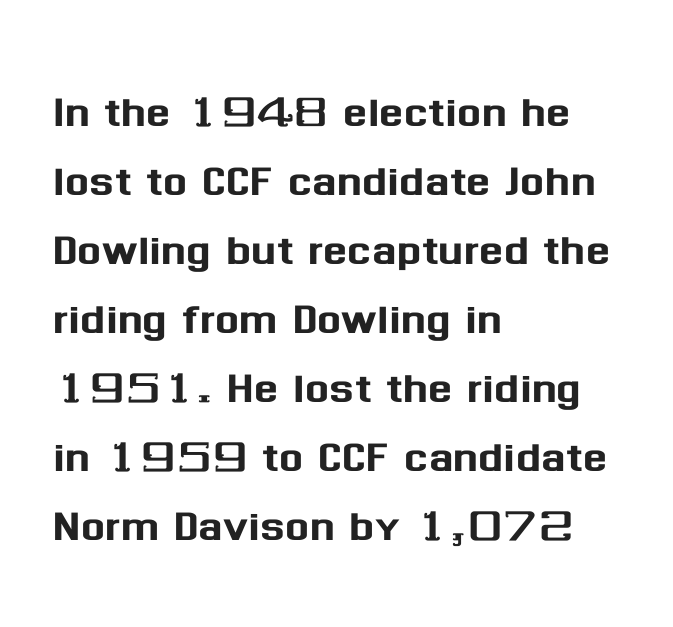
Posture: upright roman. Think of a printed novel: that variable character pitch is what you see here. In terms of letterspacing, this is plain default setting. Glance below the letters and you will spot only blank space. To sum up the face: it is a sans, with no serifs.
